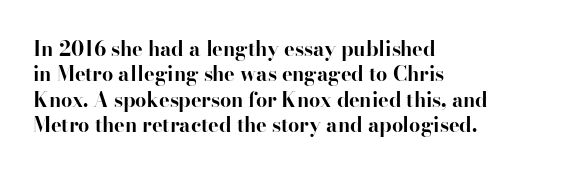
{"italic": "no", "bold": "yes", "underline": "no", "align": "left", "line_spacing": "normal", "line_spacing_ratio": 1.27, "letter_spacing": "normal", "letter_spacing_em": 0.0, "glyph_px": 20}
